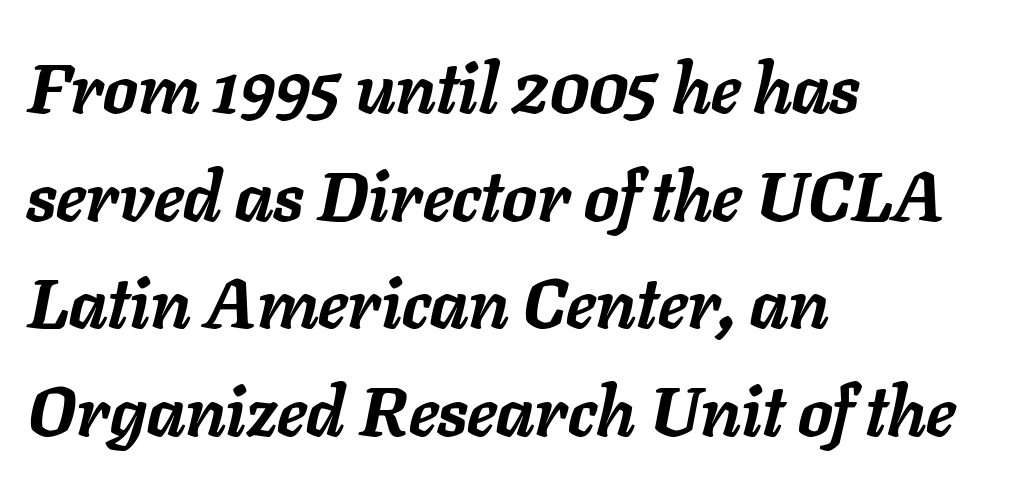
Q: Is the text bold? A: Yes.
Q: Is the text italic (slanted)? A: Yes, it leans right by about 11 degrees.
Q: Is the text underlined? A: No.
Q: How is the paragraph aligned? A: Left-aligned.
Q: Is the spacing between letters normal or unusually wide? A: Normal.
Q: Is the spacing between lines tight, normal or loose? A: Normal.
Q: Width (condensed, normal, or wide)? A: Normal.
Q: Stroke contrast? A: Low.
Q: x-height? A: Medium.
Q: Monospaced? A: No.
